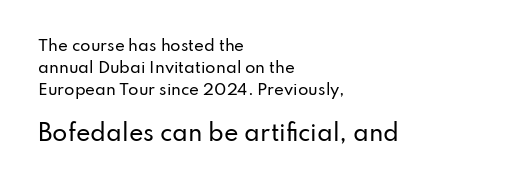
The image shows 22 px text type, upright; set left-aligned, normal line spacing (1.48x), normal letter spacing, not underlined; the second (bottom) block is 1.47x larger.
